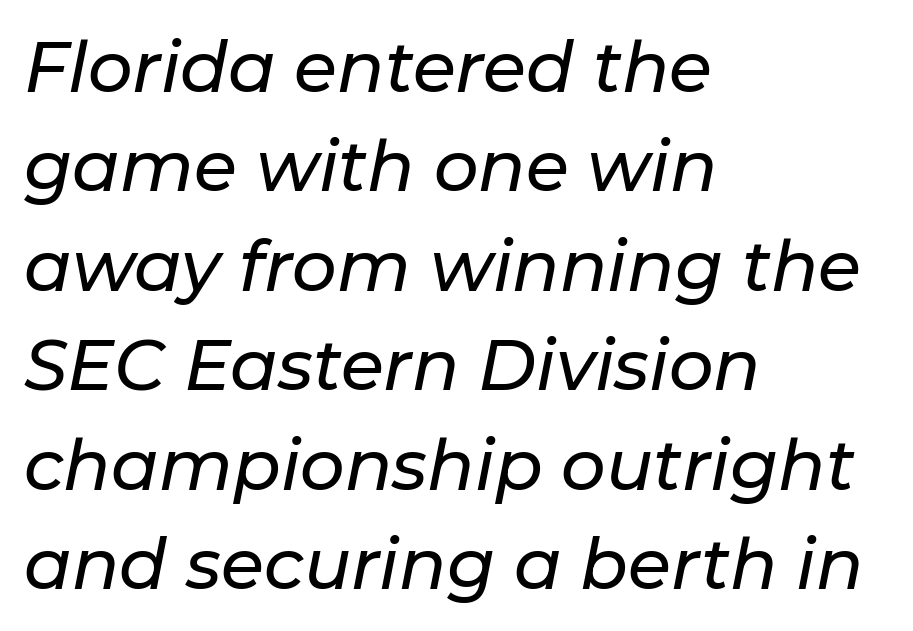
Q: Is the text italic (slanted)? A: Yes, it leans right by about 11 degrees.
Q: Is the text underlined? A: No.
Q: How is the paragraph aligned? A: Left-aligned.
Q: Is the spacing between letters normal or unusually wide? A: Normal.
Q: Is the spacing between lines tight, normal or loose? A: Normal.
Q: Width (condensed, normal, or wide)? A: Normal.
Q: Stroke contrast? A: Low.
Q: x-height? A: Medium.
Q: Monospaced? A: No.
